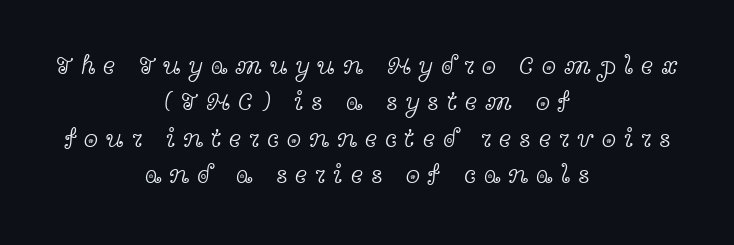
The tracking jumps out immediately: characters are airy and widely separated. Bold? No — there's no thickening of the strokes. The typesetter chose a symmetrical, centered arrangement here. Regarding leading, the lines here are spaced in the standard way. The space directly below the letters is spotless.
